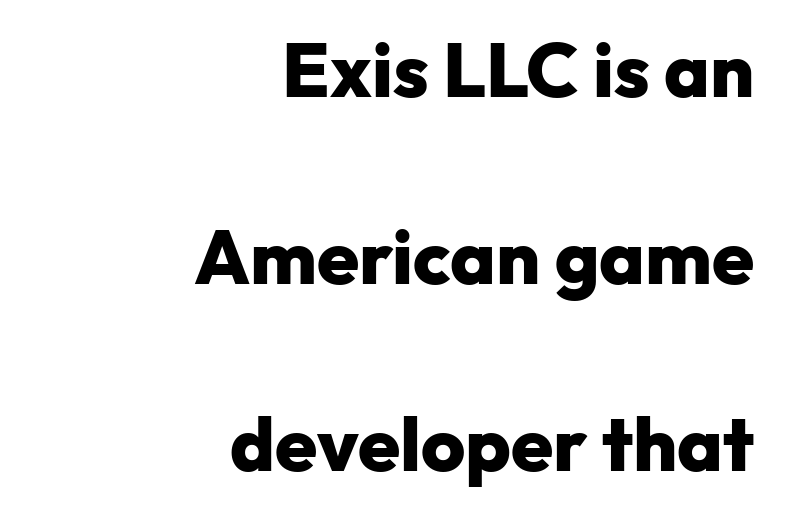
{"serif": "no", "italic": "no", "bold": "yes", "weight": "heavy", "width": "normal", "stroke_contrast": "low", "x_height": "medium", "monospaced": "no", "underline": "no", "align": "right", "line_spacing": "loose", "line_spacing_ratio": 2.46, "letter_spacing": "normal", "letter_spacing_em": 0.0, "glyph_px": 76}
